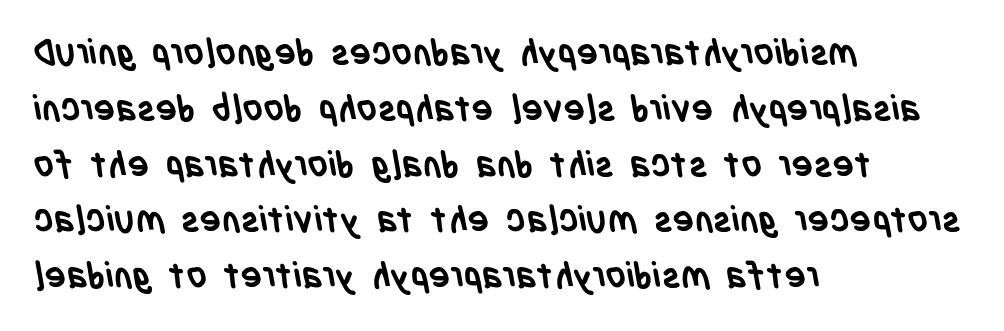
The image shows 36 px semibold, condensed sans-serif type; set left-aligned, normal line spacing (1.55x), normal letter spacing, not underlined; low stroke contrast and a large x-height.
